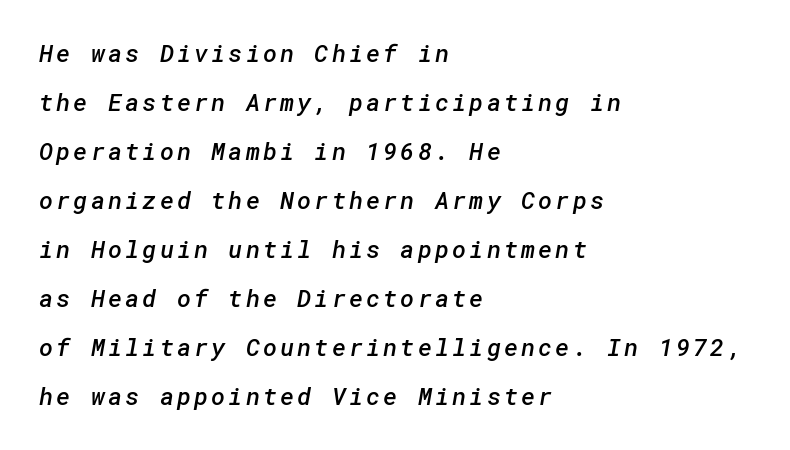
{"bold": "semi", "underline": "no", "align": "left", "line_spacing": "loose", "line_spacing_ratio": 2.04, "glyph_px": 24}
